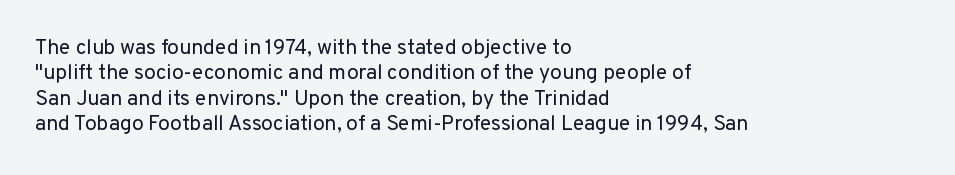
Q: Is the text bold? A: No.
Q: Is the text italic (slanted)? A: No, it is upright.
Q: Is the text underlined? A: No.
Q: How is the paragraph aligned? A: Left-aligned.
Q: Is the spacing between letters normal or unusually wide? A: Normal.
